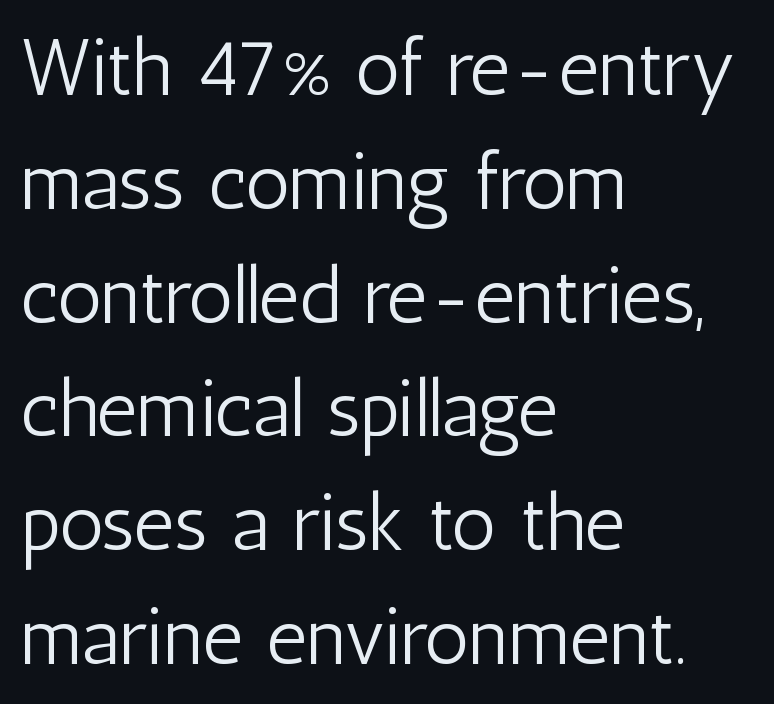
{"serif": "no", "italic": "no", "bold": "no", "weight": "light", "width": "condensed", "stroke_contrast": "low", "x_height": "medium", "monospaced": "no", "underline": "no", "align": "left", "line_spacing": "normal", "line_spacing_ratio": 1.44, "letter_spacing": "normal", "letter_spacing_em": 0.0, "glyph_px": 79}
